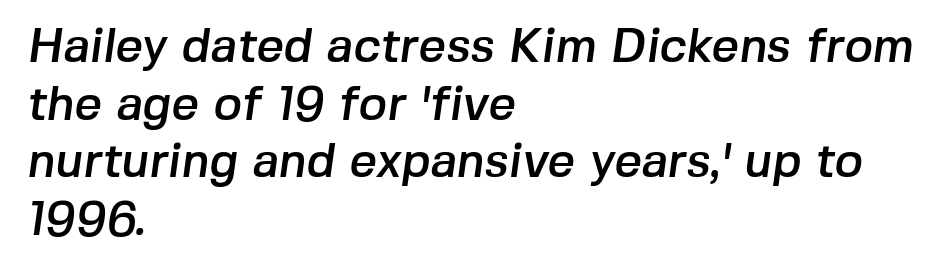
The image shows 48 px sans-serif type; set left-aligned, line spacing 1.2x, normal letter spacing, not underlined; low stroke contrast and a medium x-height.
